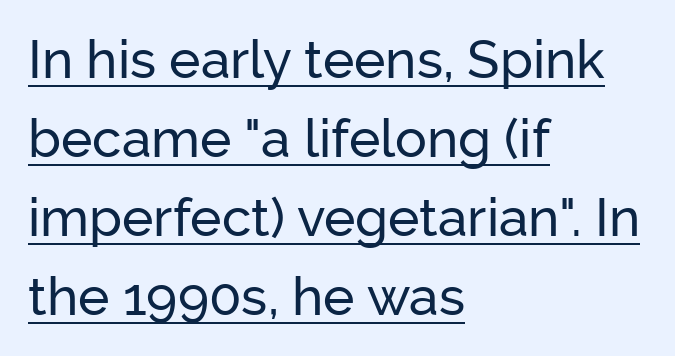
Q: Is the text italic (slanted)? A: No, it is upright.
Q: Is the typeface a serif or a sans-serif typeface? A: Sans-serif.
Q: Is the text underlined? A: Yes.
Q: How is the paragraph aligned? A: Left-aligned.
Q: Is the spacing between letters normal or unusually wide? A: Normal.
Q: Is the spacing between lines tight, normal or loose? A: Normal.
Q: Width (condensed, normal, or wide)? A: Normal.
Q: Stroke contrast? A: Low.
Q: x-height? A: Medium.
Q: Monospaced? A: No.
